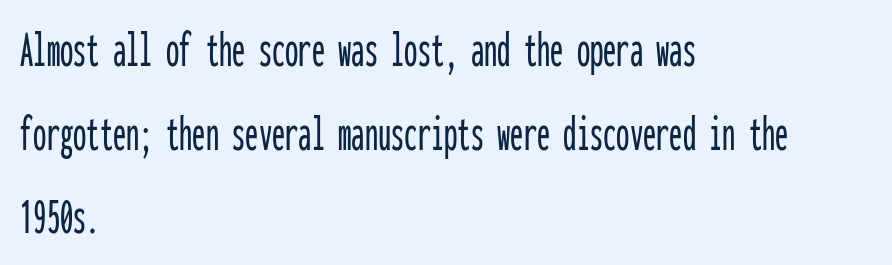
Q: Is the text italic (slanted)? A: No, it is upright.
Q: Is the typeface a serif or a sans-serif typeface? A: Sans-serif.
Q: Is the text underlined? A: No.
Q: How is the paragraph aligned? A: Left-aligned.
Q: Is the spacing between letters normal or unusually wide? A: Normal.
Q: Is the spacing between lines tight, normal or loose? A: Normal.
Q: Width (condensed, normal, or wide)? A: Condensed.
Q: Stroke contrast? A: Low.
Q: x-height? A: Medium.
Q: Monospaced? A: Yes.
